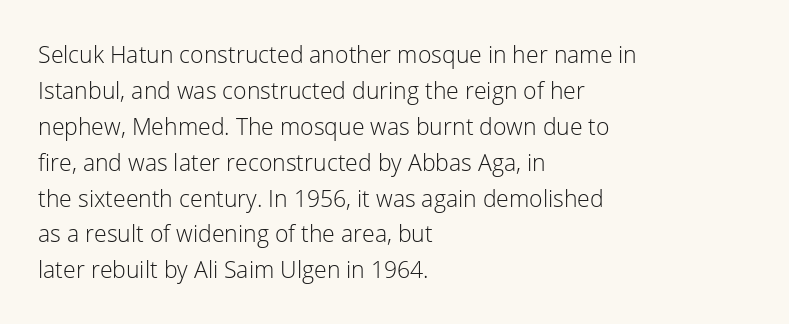
The foot of each line stays bare and open. It's the straight-up-and-down kind of type. The gaps between neighbouring characters are ordinary and unremarkable. A normal amount of white space separates one row of letters from the next. Typeset ragged right — the left edge is the straight one. Is the stroke heavy? The answer is a plain regular-or-lighter.
